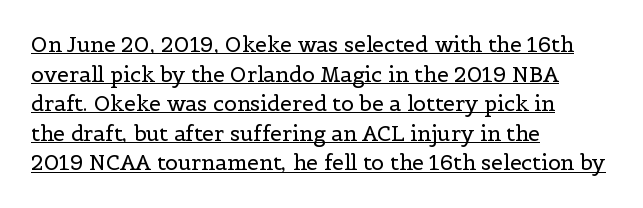
The image shows 21 px text type, upright; set left-aligned, normal line spacing (1.41x), normal letter spacing, underlined.
